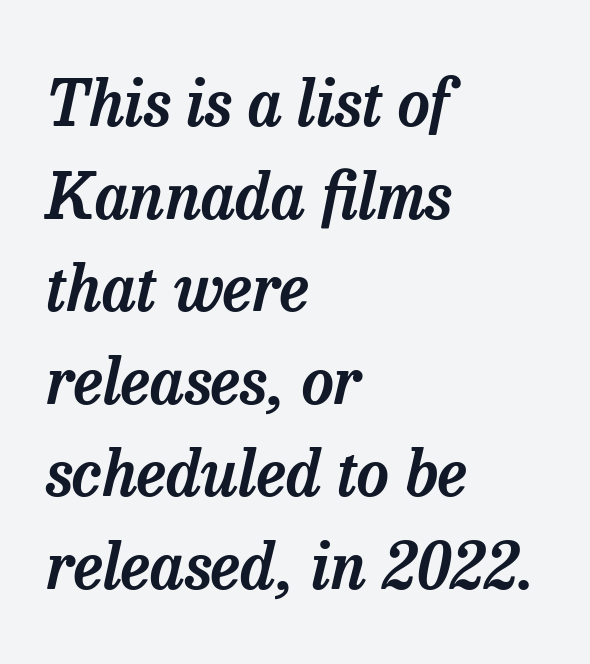
Students, note that the glyphs here touch the page at normal intervals. Spacing verdict: proportional, widths tailored to each character. Lines of text with bare space underneath. Rendered with sloped, italic letterforms. The setting favours the left margin, as ordinary paragraphs usually do.
